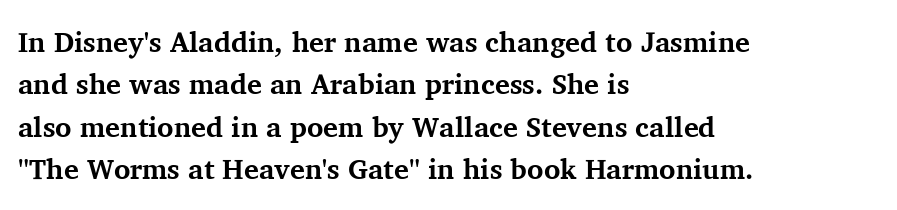
Q: Is the text bold? A: Yes.
Q: Is the text italic (slanted)? A: No, it is upright.
Q: Is the typeface a serif or a sans-serif typeface? A: Serif.
Q: Is the text underlined? A: No.
Q: How is the paragraph aligned? A: Left-aligned.
Q: Is the spacing between letters normal or unusually wide? A: Normal.
Q: Is the spacing between lines tight, normal or loose? A: Normal.
Q: Width (condensed, normal, or wide)? A: Normal.
Q: Stroke contrast? A: Medium.
Q: x-height? A: Medium.
Q: Monospaced? A: No.
